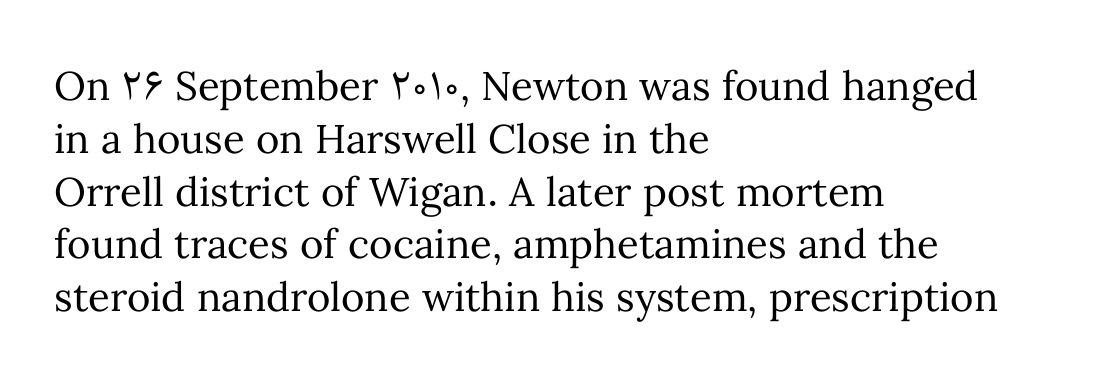
Q: Is the text bold? A: No.
Q: Is the text italic (slanted)? A: No, it is upright.
Q: Is the text underlined? A: No.
Q: How is the paragraph aligned? A: Left-aligned.
Q: Is the spacing between letters normal or unusually wide? A: Normal.
Q: Is the spacing between lines tight, normal or loose? A: Normal.
Q: Width (condensed, normal, or wide)? A: Normal.
Q: Stroke contrast? A: Medium.
Q: x-height? A: Medium.
Q: Monospaced? A: No.
